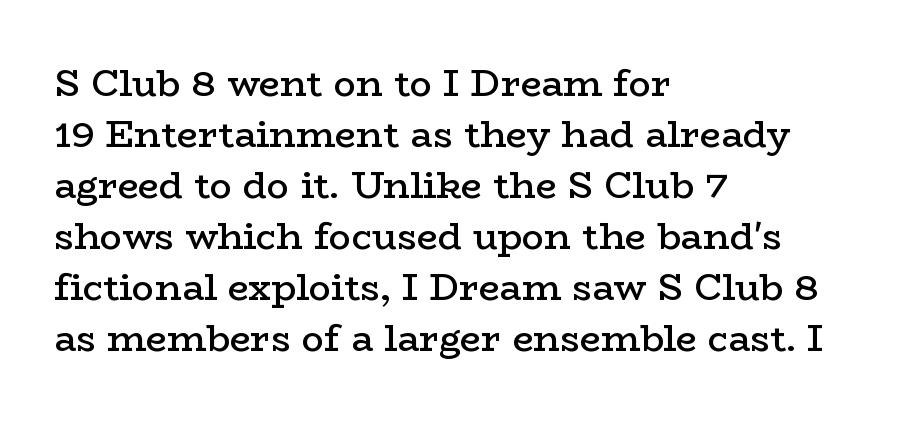
Q: Is the text bold? A: Semi-bold.
Q: Is the text italic (slanted)? A: No, it is upright.
Q: Is the typeface a serif or a sans-serif typeface? A: Serif.
Q: Is the text underlined? A: No.
Q: How is the paragraph aligned? A: Left-aligned.
Q: Is the spacing between letters normal or unusually wide? A: Normal.
Q: Is the spacing between lines tight, normal or loose? A: Normal.
Q: Width (condensed, normal, or wide)? A: Wide.
Q: Stroke contrast? A: Low.
Q: x-height? A: Medium.
Q: Monospaced? A: No.
